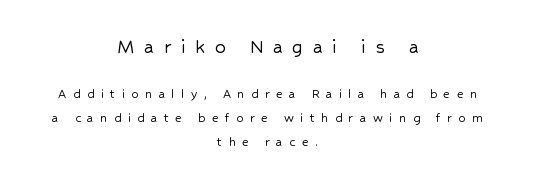
Q: Is the text italic (slanted)? A: No, it is upright.
Q: Is the text underlined? A: No.
Q: How is the paragraph aligned? A: Centered.
Q: Is the spacing between letters normal or unusually wide? A: Unusually wide.
Q: Is the spacing between lines tight, normal or loose? A: Normal.
Q: Which block of text is set in a larger size, the first (top) or the second (bottom)? A: The first (top) one.
